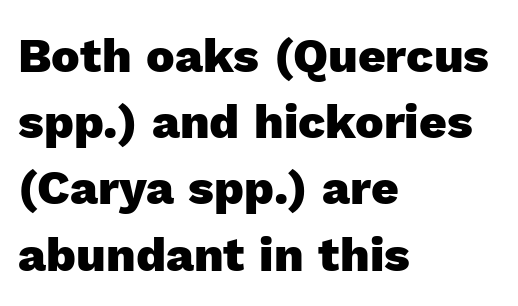
The image shows 48 px heavy sans-serif type, upright; set left-aligned, normal line spacing (1.38x), normal letter spacing, not underlined; a medium x-height.
